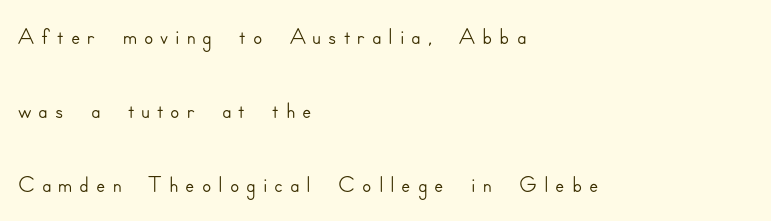
The image shows 34 px sans-serif type, upright; set left-aligned, loose line spacing (2.18x), unusually wide letter spacing (+0.2 em), not underlined; low stroke contrast and a small x-height.
